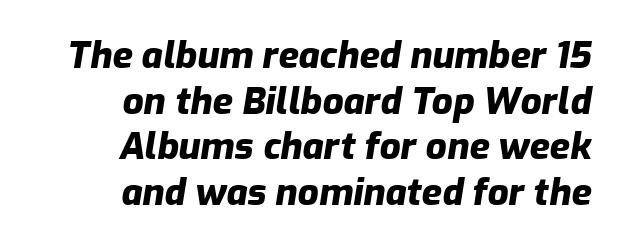
Q: Is the text bold? A: Yes.
Q: Is the text italic (slanted)? A: Yes, it leans right by about 9 degrees.
Q: Is the text underlined? A: No.
Q: How is the paragraph aligned? A: Right-aligned.
Q: Is the spacing between letters normal or unusually wide? A: Normal.
Q: Width (condensed, normal, or wide)? A: Normal.
Q: Stroke contrast? A: Low.
Q: x-height? A: Medium.
Q: Monospaced? A: No.
